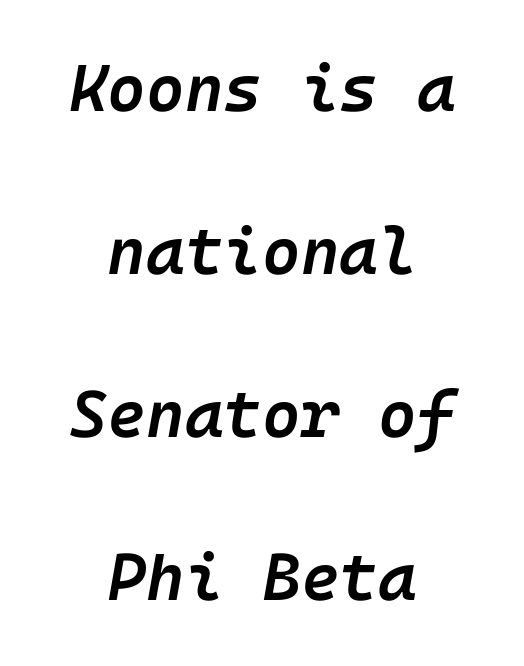
Q: Is the text bold? A: Semi-bold.
Q: Is the text italic (slanted)? A: Yes, it leans right by about 10 degrees.
Q: Is the text underlined? A: No.
Q: How is the paragraph aligned? A: Centered.
Q: Is the spacing between letters normal or unusually wide? A: Normal.
Q: Is the spacing between lines tight, normal or loose? A: Loose.
Q: Width (condensed, normal, or wide)? A: Normal.
Q: Stroke contrast? A: Low.
Q: x-height? A: Medium.
